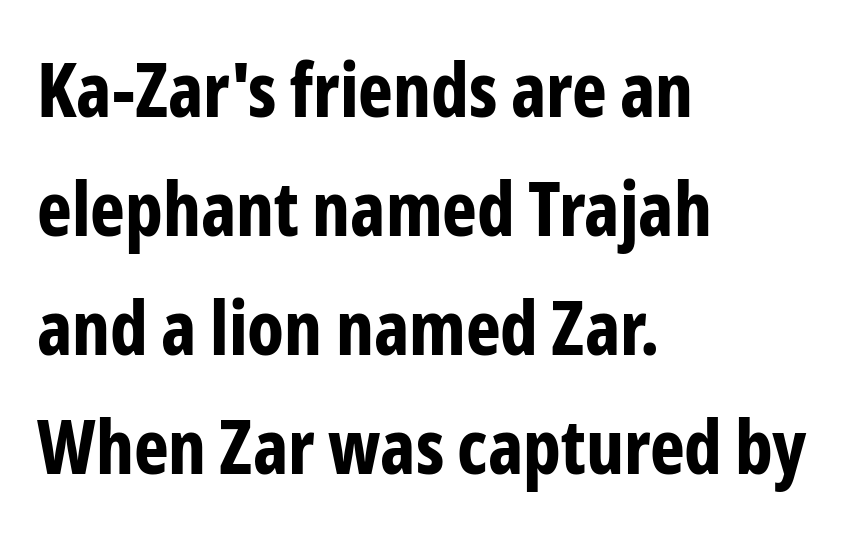
Is there any slant? The stems are plumb. Regarding serifs, this sample does without them. Line spacing here is normal. The specimen omits any rule beneath the text block's lines. Weight check: bold — yes, fully. Glyph-to-glyph distance matches everyday printed text.
